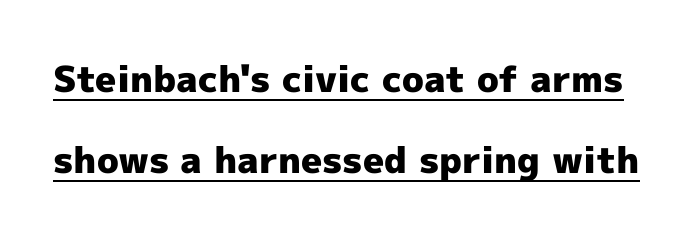
The image shows 36 px heavy sans-serif type, upright; set loose line spacing (2.25x), normal letter spacing, underlined; a medium x-height.
